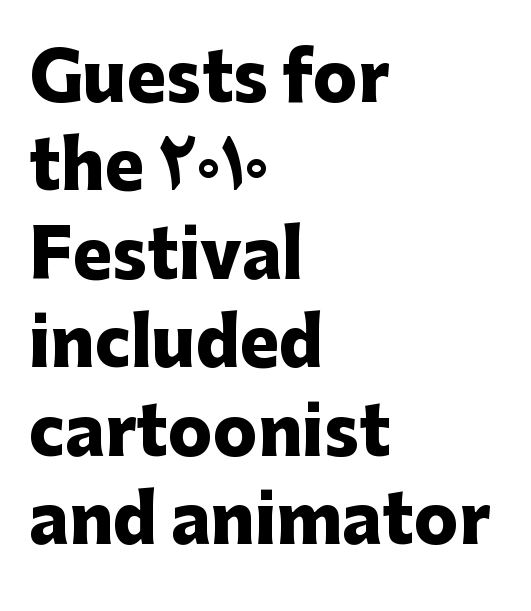
The image shows 66 px heavy sans-serif type, upright; set left-aligned, normal line spacing (1.34x), normal letter spacing, not underlined; low stroke contrast and a medium x-height.
